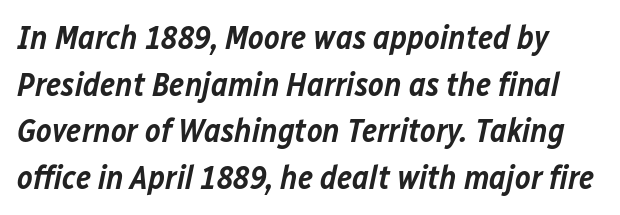
{"italic": "yes", "lean": "right", "slant_degrees": 12, "bold": "semi", "weight": "semibold", "width": "normal", "stroke_contrast": "low", "x_height": "medium", "monospaced": "no", "underline": "no", "line_spacing": "normal", "line_spacing_ratio": 1.41, "letter_spacing": "normal", "letter_spacing_em": 0.0, "glyph_px": 33}
